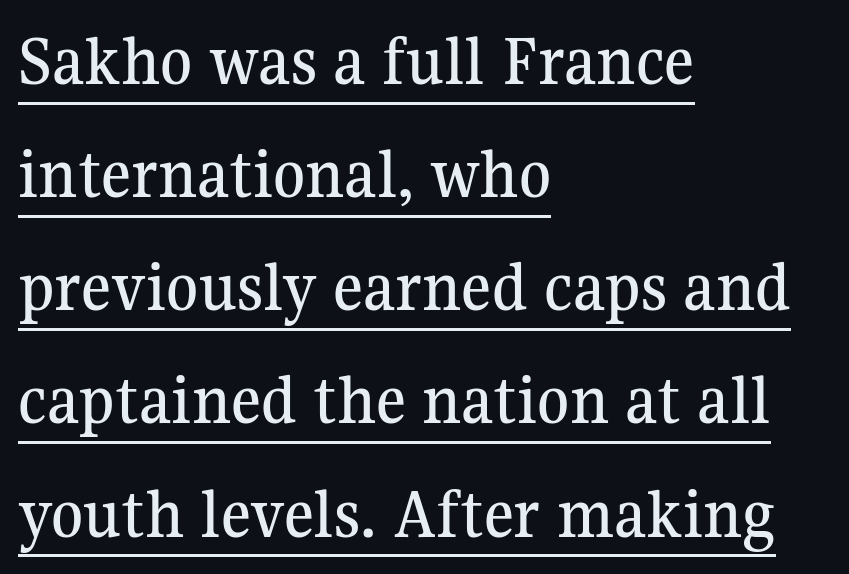
{"serif": "yes", "italic": "no", "width": "normal", "stroke_contrast": "medium", "x_height": "medium", "monospaced": "no", "underline": "yes", "align": "left", "line_spacing": "normal", "line_spacing_ratio": 1.55, "letter_spacing": "normal", "letter_spacing_em": 0.0, "glyph_px": 73}
